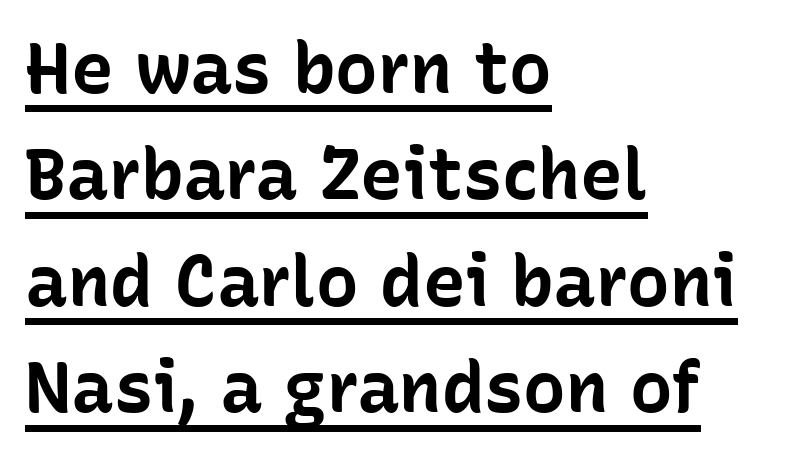
Q: Is the text bold? A: Yes.
Q: Is the text italic (slanted)? A: No, it is upright.
Q: Is the typeface a serif or a sans-serif typeface? A: Sans-serif.
Q: Is the text underlined? A: Yes.
Q: How is the paragraph aligned? A: Left-aligned.
Q: Is the spacing between letters normal or unusually wide? A: Normal.
Q: Is the spacing between lines tight, normal or loose? A: Normal.
Q: Width (condensed, normal, or wide)? A: Normal.
Q: Stroke contrast? A: Low.
Q: x-height? A: Medium.
Q: Monospaced? A: No.
